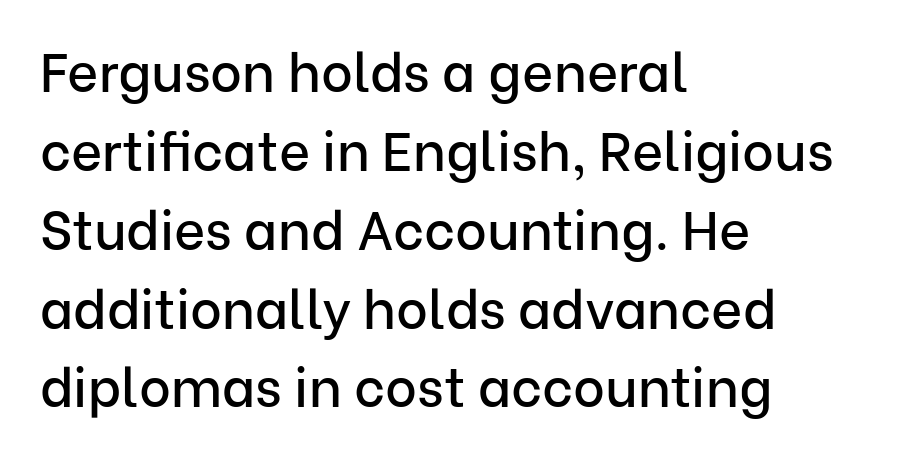
Caption: standard tracking, unaltered. Line beginnings align vertically; line endings do not. Do the letters lean? They stand straight. I'd call this a sans setting — the letters go barefoot. A clean baseline with only descenders dipping below it. The rendering uses a moderate line-height, typical for paragraphs.
